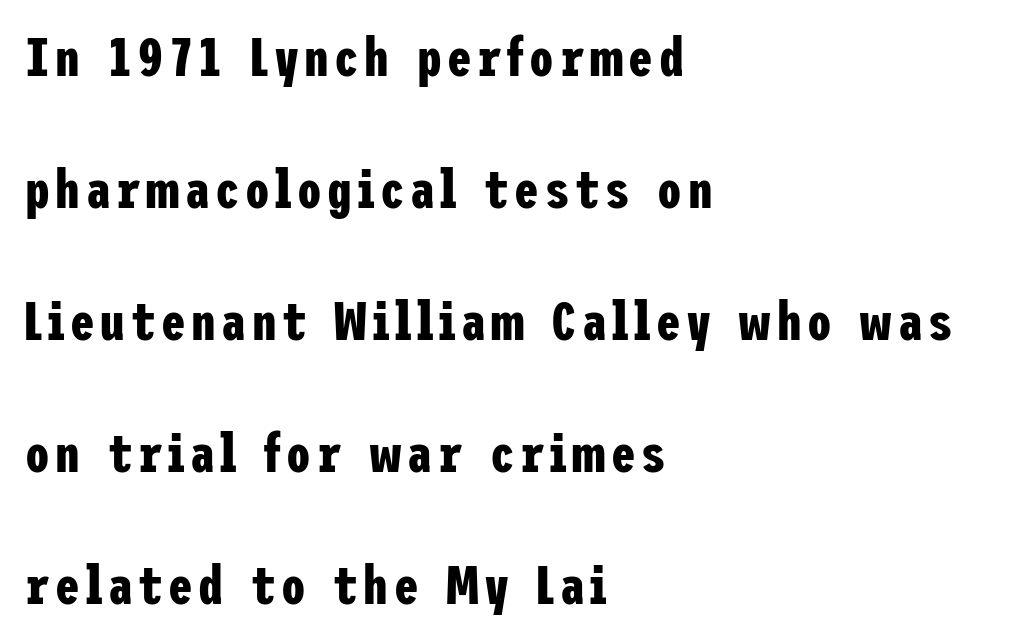
{"serif": "no", "italic": "no", "bold": "yes", "weight": "bold", "width": "condensed", "stroke_contrast": "low", "x_height": "medium", "underline": "no", "align": "left", "line_spacing": "loose", "line_spacing_ratio": 2.4, "glyph_px": 55}
